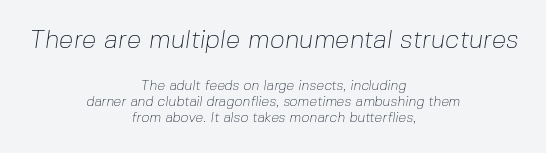
The image shows 26 px text type; set centered, tight line spacing (1.15x), normal letter spacing, not underlined; the first (top) block is 1.86x larger.
